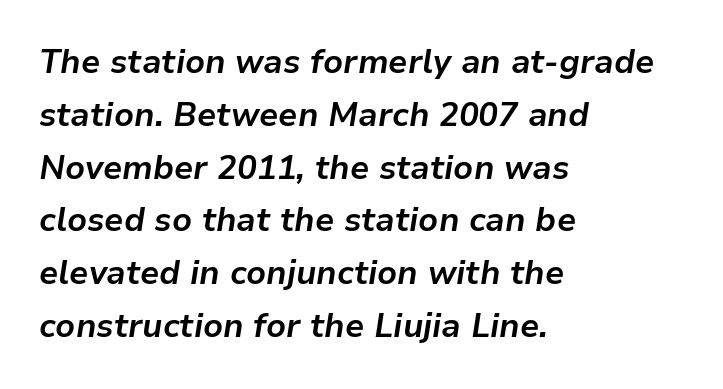
{"italic": "yes", "lean": "right", "slant_degrees": 9, "bold": "yes", "weight": "bold", "width": "normal", "stroke_contrast": "low", "x_height": "medium", "monospaced": "no", "underline": "no", "align": "left", "line_spacing": "normal", "line_spacing_ratio": 1.6, "letter_spacing": "normal", "letter_spacing_em": 0.0, "glyph_px": 33}
